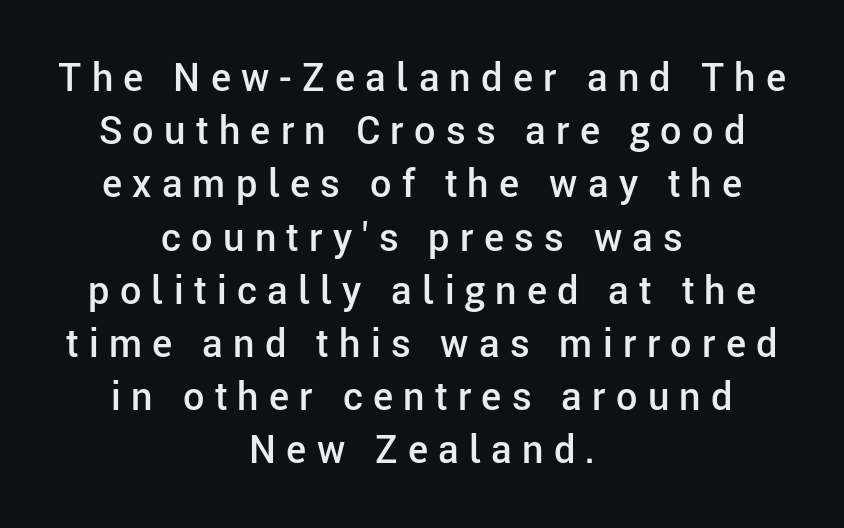
The image shows 38 px semibold sans-serif type, upright; set centered, normal line spacing (1.4x), unusually wide letter spacing (+0.27 em), not underlined; low stroke contrast and a medium x-height.
